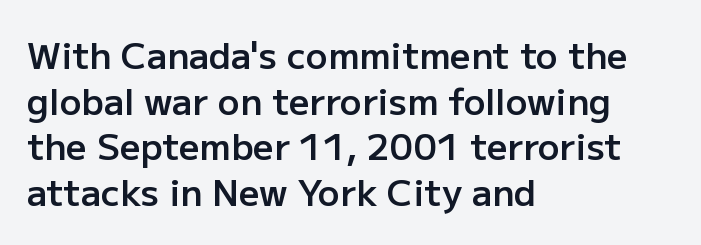
The image shows 36 px semibold sans-serif type, upright; set left-aligned, normal line spacing (1.27x), normal letter spacing, not underlined; low stroke contrast and a medium x-height.
